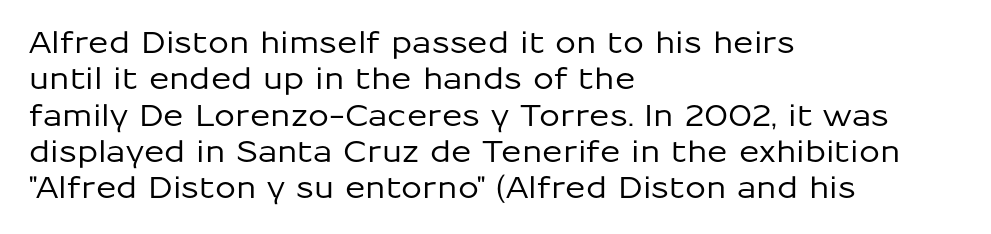
Nobody drew a line under any word here. These lines are composed in type without serifs. The compositor pushed each line to the left boundary. Students, note that the glyphs here touch the page at normal intervals.
